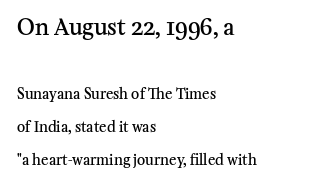
Ascenders rise straight up at ninety degrees. The letters in the upper block stand taller than those in the block below. Check under the words: just untouched page. Successive baselines arrive slowly, with a big drop between each. I'd describe the lettering as semibold — firm but not a full bold.
